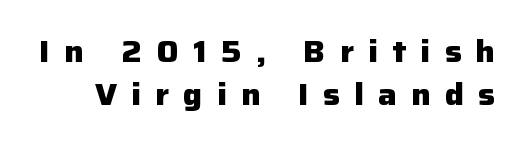
The image shows 31 px heavy sans-serif type, upright; set normal line spacing (1.4x), unusually wide letter spacing (+0.46 em), not underlined; low stroke contrast and a medium x-height.
